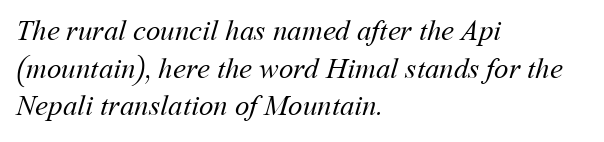
A clean baseline with only descenders dipping below it. The setting favours the left margin, as ordinary paragraphs usually do. How would I describe the line gaps? Plain and ordinary. This sample has the flowing, uneven cadence of proportional lettering.
